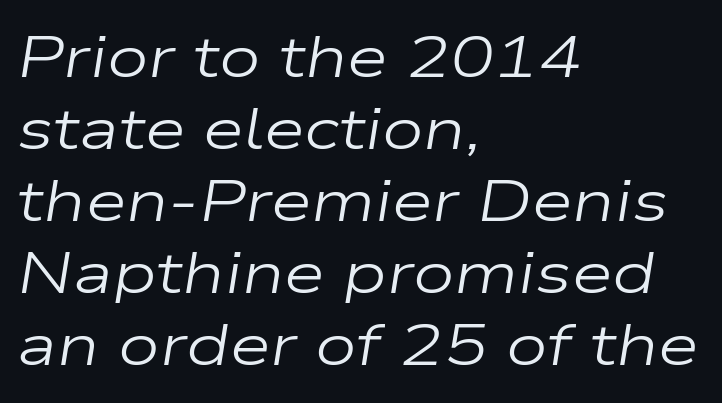
Q: Is the text bold? A: No.
Q: Is the text italic (slanted)? A: Yes, it leans right by about 9 degrees.
Q: Is the text underlined? A: No.
Q: How is the paragraph aligned? A: Left-aligned.
Q: Is the spacing between letters normal or unusually wide? A: Normal.
Q: Width (condensed, normal, or wide)? A: Wide.
Q: Stroke contrast? A: Low.
Q: x-height? A: Medium.
Q: Monospaced? A: No.
